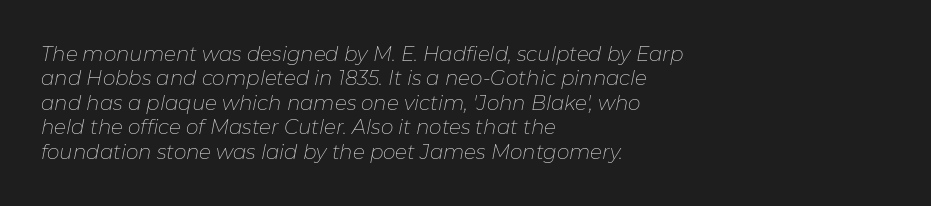
Characters follow at the spacing the type designer built in. Heaviness? Minimal to ordinary, like unemphasized prose. Quick note: underline off. Is the block centered? No — it sits flush against the left margin. There's an unmistakable incline to the writing here.
